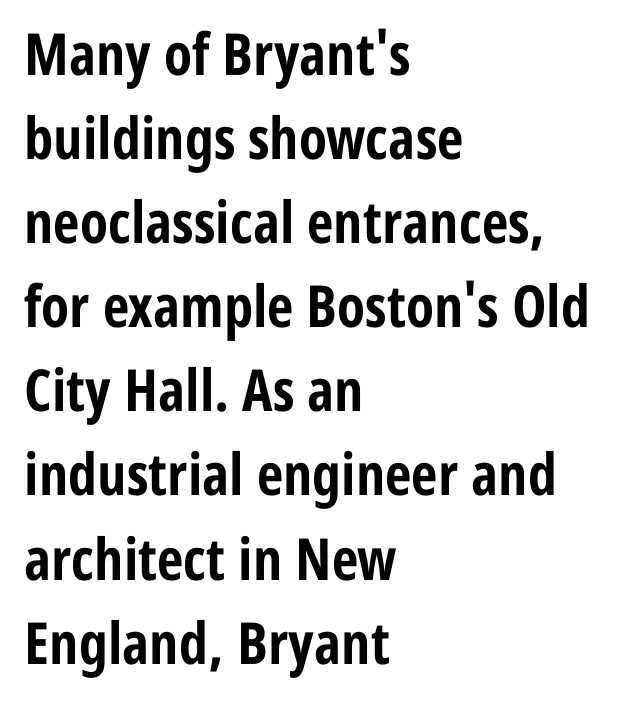
Q: Is the text bold? A: Yes.
Q: Is the text italic (slanted)? A: No, it is upright.
Q: Is the typeface a serif or a sans-serif typeface? A: Sans-serif.
Q: Is the text underlined? A: No.
Q: How is the paragraph aligned? A: Left-aligned.
Q: Is the spacing between letters normal or unusually wide? A: Normal.
Q: Is the spacing between lines tight, normal or loose? A: Normal.
Q: Width (condensed, normal, or wide)? A: Condensed.
Q: Stroke contrast? A: Low.
Q: x-height? A: Medium.
Q: Monospaced? A: No.
